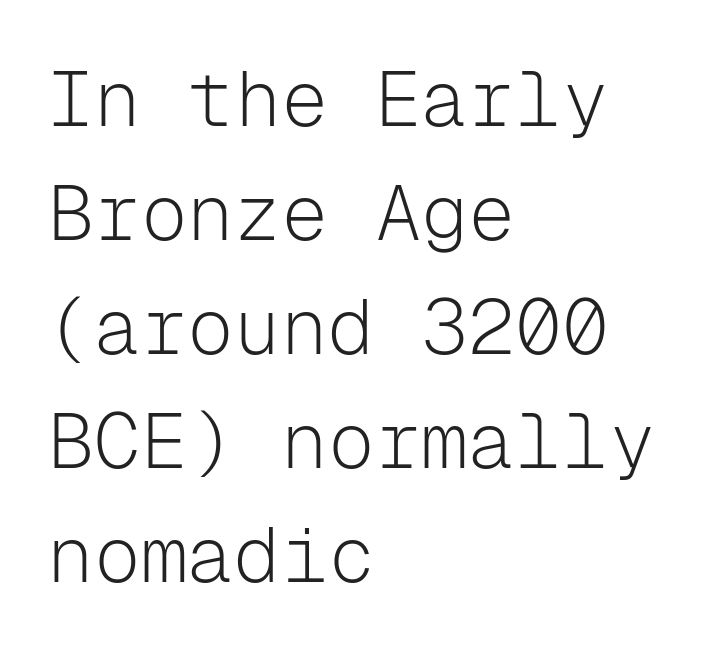
Q: Is the text bold? A: No.
Q: Is the text italic (slanted)? A: No, it is upright.
Q: Is the typeface a serif or a sans-serif typeface? A: Sans-serif.
Q: Is the text underlined? A: No.
Q: How is the paragraph aligned? A: Left-aligned.
Q: Is the spacing between letters normal or unusually wide? A: Normal.
Q: Is the spacing between lines tight, normal or loose? A: Normal.
Q: Width (condensed, normal, or wide)? A: Normal.
Q: Stroke contrast? A: Low.
Q: x-height? A: Medium.
Q: Monospaced? A: Yes.
